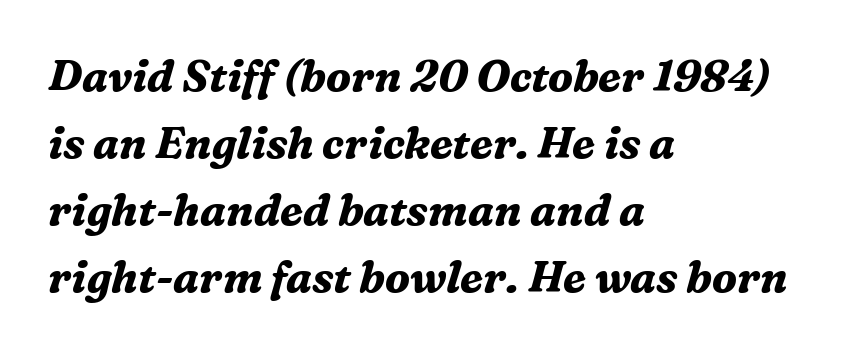
Q: Is the text bold? A: Yes.
Q: Is the text italic (slanted)? A: Yes, it leans right by about 16 degrees.
Q: Is the typeface a serif or a sans-serif typeface? A: Serif.
Q: Is the text underlined? A: No.
Q: How is the paragraph aligned? A: Left-aligned.
Q: Is the spacing between letters normal or unusually wide? A: Normal.
Q: Is the spacing between lines tight, normal or loose? A: Normal.
Q: Width (condensed, normal, or wide)? A: Normal.
Q: Stroke contrast? A: Medium.
Q: x-height? A: Medium.
Q: Monospaced? A: No.
